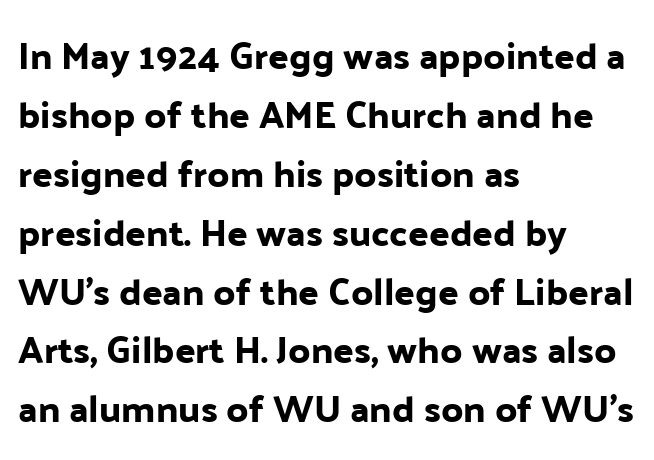
Q: Is the text italic (slanted)? A: No, it is upright.
Q: Is the typeface a serif or a sans-serif typeface? A: Sans-serif.
Q: Is the text underlined? A: No.
Q: How is the paragraph aligned? A: Left-aligned.
Q: Is the spacing between letters normal or unusually wide? A: Normal.
Q: Is the spacing between lines tight, normal or loose? A: Normal.
Q: Width (condensed, normal, or wide)? A: Normal.
Q: Stroke contrast? A: Low.
Q: x-height? A: Medium.
Q: Monospaced? A: No.
